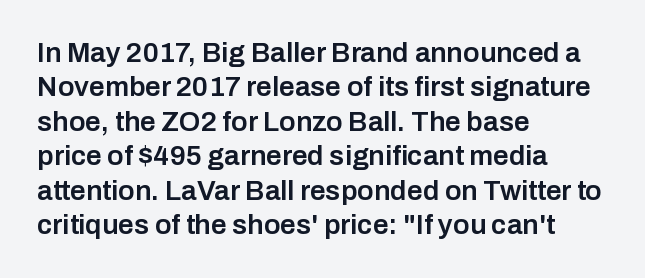
{"serif": "no", "italic": "no", "bold": "semi", "weight": "semibold", "width": "normal", "stroke_contrast": "low", "x_height": "medium", "monospaced": "no", "underline": "no", "align": "left", "line_spacing_ratio": 1.23, "letter_spacing": "normal", "letter_spacing_em": 0.0, "glyph_px": 28}
